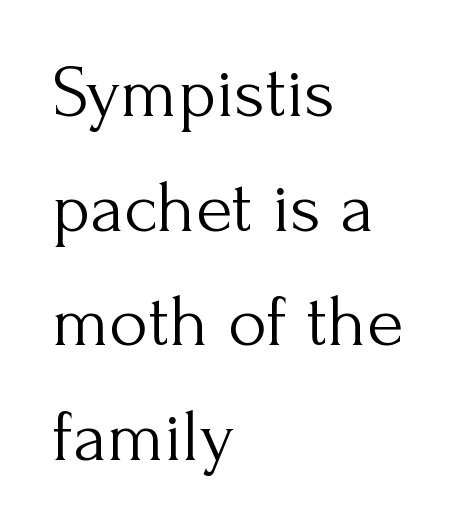
{"serif": "yes", "italic": "no", "bold": "no", "weight": "light", "width": "normal", "stroke_contrast": "medium", "x_height": "small", "monospaced": "no", "underline": "no", "align": "left", "line_spacing": "normal", "line_spacing_ratio": 1.55, "letter_spacing": "normal", "letter_spacing_em": 0.0, "glyph_px": 74}
